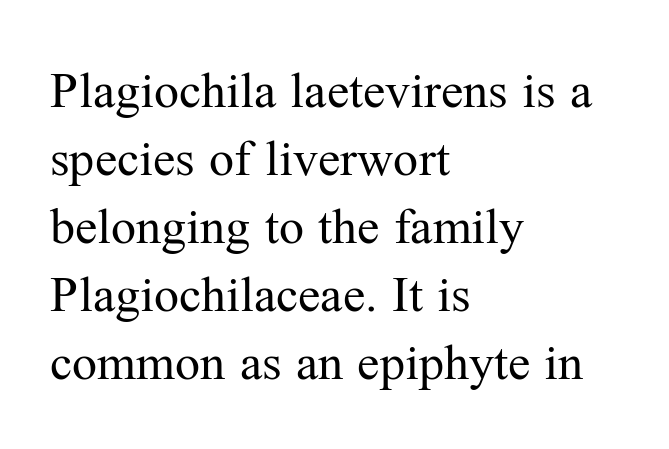
{"serif": "yes", "italic": "no", "bold": "no", "weight": "regular", "width": "normal", "stroke_contrast": "medium", "x_height": "medium", "monospaced": "no", "underline": "no", "align": "left", "line_spacing": "normal", "line_spacing_ratio": 1.36, "letter_spacing": "normal", "letter_spacing_em": 0.0, "glyph_px": 50}
